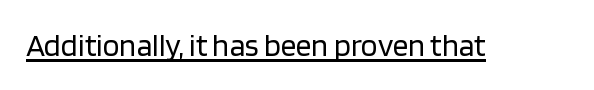
The image shows 31 px regular-weight sans-serif type, upright; set normal letter spacing, underlined; low stroke contrast and a large x-height.
